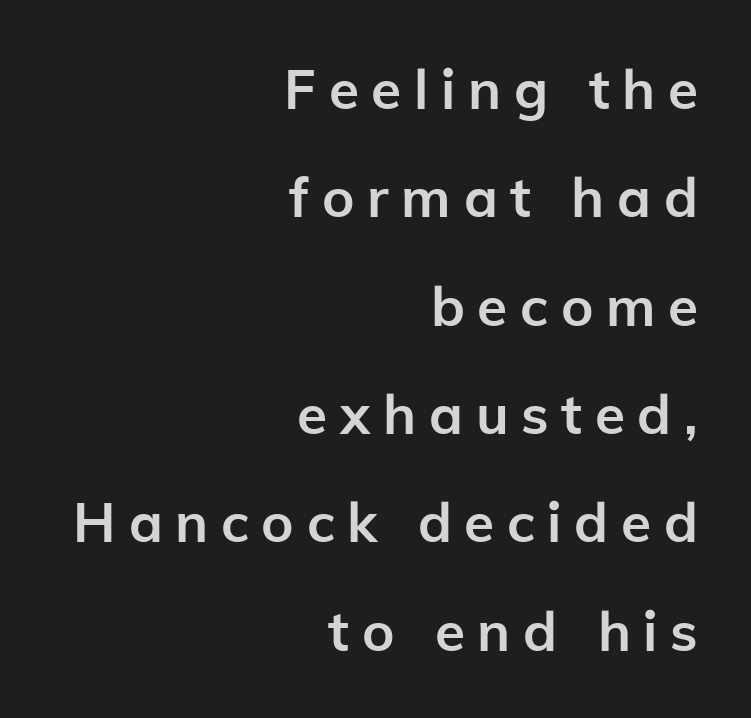
In terms of leading, this rendering errs on the spacious side. Quick note: not italic, upright. You'd pick this weight for a headline — it's a proper bold. The typeface chosen for these lines omits serifs. The rendering anchors every line to the right-hand side. The rendering uses natural spacing where letterforms have individual widths.
